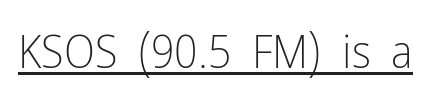
Think of a printed novel: that variable character pitch is what you see here. Has an underline been added? It has. How are the letters spaced? Ordinarily, with no added tracking. Nothing sits at the stroke ends, so this counts as sans-serif.
